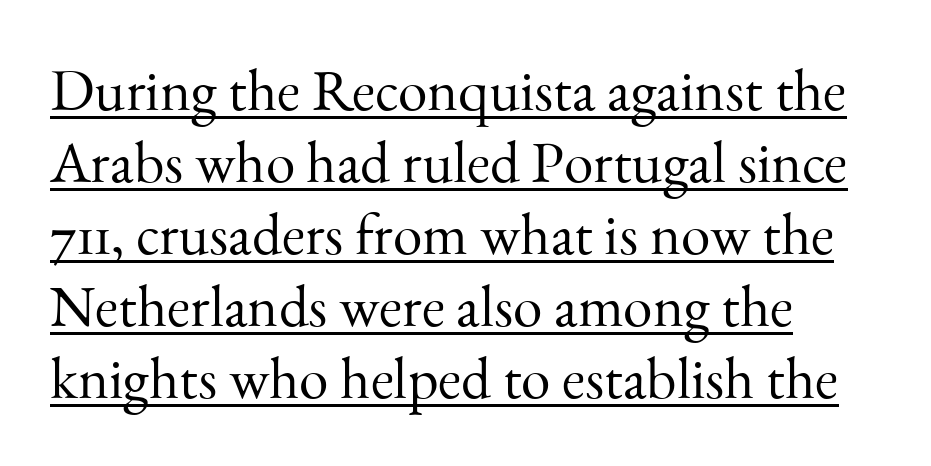
The image shows 59 px light serif type, upright; set left-aligned, line spacing 1.22x, normal letter spacing, underlined; medium stroke contrast and a small x-height.
